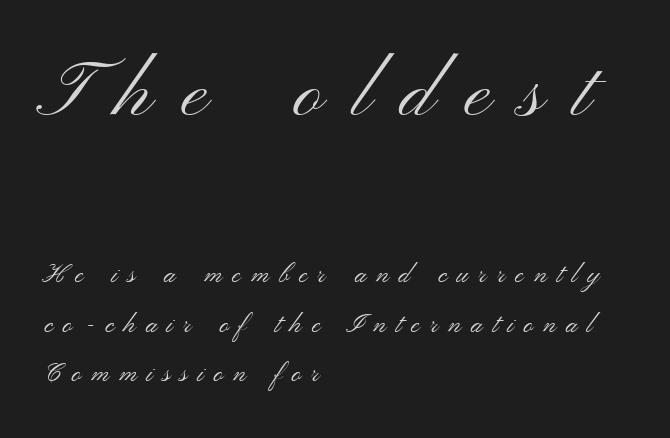
Q: Is the text bold? A: No.
Q: Is the text italic (slanted)? A: Yes.
Q: Is the typeface a serif or a sans-serif typeface? A: Sans-serif.
Q: Is the text underlined? A: No.
Q: How is the paragraph aligned? A: Left-aligned.
Q: Is the spacing between letters normal or unusually wide? A: Unusually wide.
Q: Is the spacing between lines tight, normal or loose? A: Loose.
Q: Which block of text is set in a larger size, the first (top) or the second (bottom)? A: The first (top) one.
Q: Width (condensed, normal, or wide)? A: Wide.
Q: Stroke contrast? A: Medium.
Q: x-height? A: Small.
Q: Monospaced? A: No.
